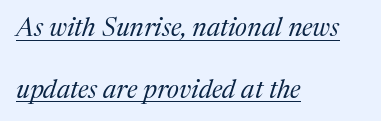
Stems and bowls with no extra thickness — not bold. Leading is clearly above the norm, producing a sparse column. Leftover space on each line is placed entirely after the last word. A typesetter would mark this as italic.
